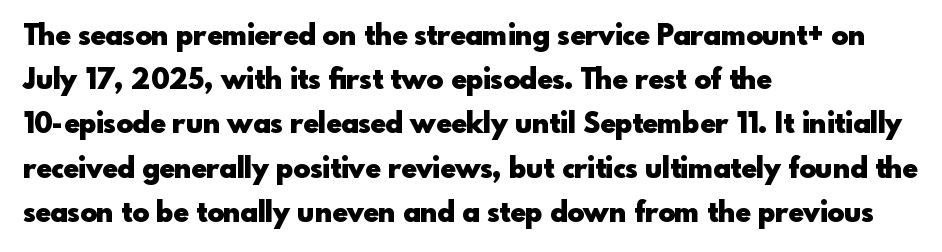
Q: Is the text bold? A: Yes.
Q: Is the text italic (slanted)? A: No, it is upright.
Q: Is the typeface a serif or a sans-serif typeface? A: Sans-serif.
Q: Is the text underlined? A: No.
Q: How is the paragraph aligned? A: Left-aligned.
Q: Is the spacing between letters normal or unusually wide? A: Normal.
Q: Is the spacing between lines tight, normal or loose? A: Normal.
Q: Width (condensed, normal, or wide)? A: Normal.
Q: x-height? A: Small.
Q: Monospaced? A: No.
